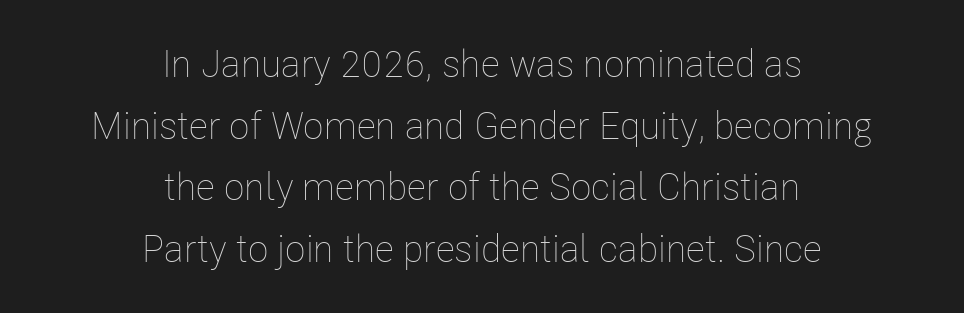
Q: Is the text bold? A: No.
Q: Is the text italic (slanted)? A: No, it is upright.
Q: Is the text underlined? A: No.
Q: How is the paragraph aligned? A: Centered.
Q: Is the spacing between letters normal or unusually wide? A: Normal.
Q: Is the spacing between lines tight, normal or loose? A: Normal.
Q: Width (condensed, normal, or wide)? A: Condensed.
Q: Stroke contrast? A: Low.
Q: x-height? A: Medium.
Q: Monospaced? A: No.
